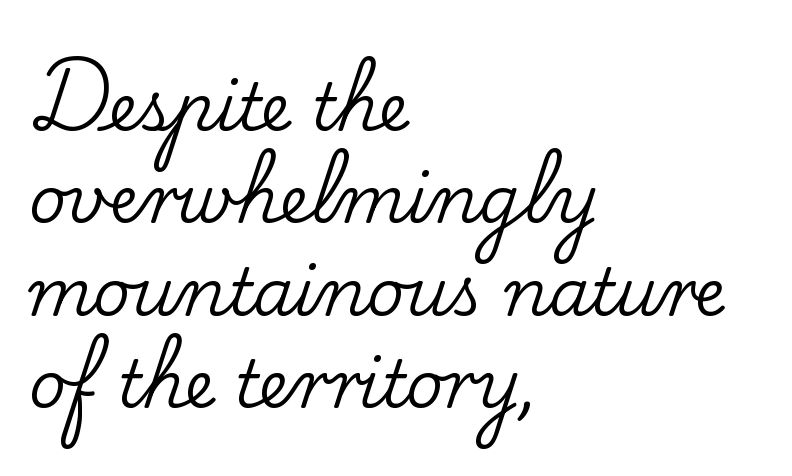
The image shows 65 px serif type; set left-aligned, normal line spacing (1.42x), normal letter spacing, not underlined; low stroke contrast and a small x-height.
